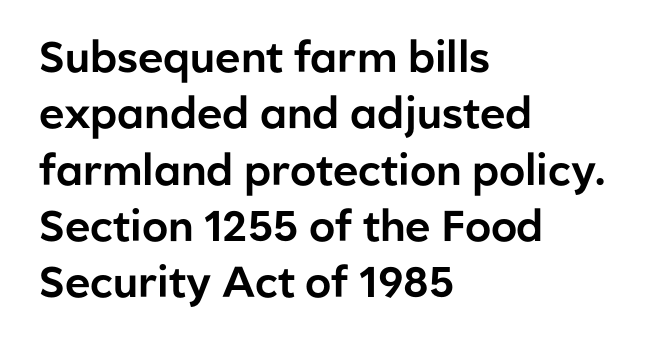
The image shows 43 px sans-serif type, upright; set left-aligned, normal line spacing (1.31x), normal letter spacing, not underlined; low stroke contrast and a medium x-height.
